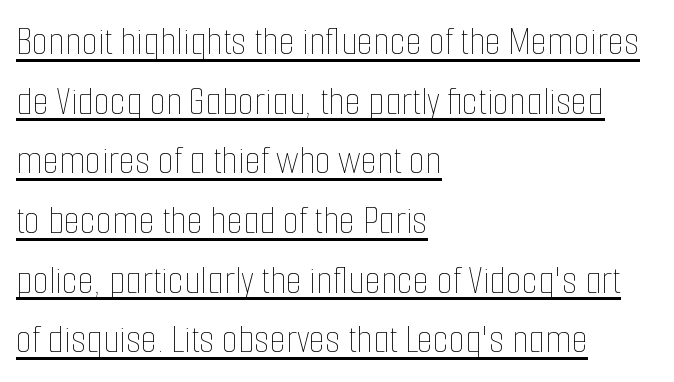
Q: Is the text bold? A: No.
Q: Is the text italic (slanted)? A: No, it is upright.
Q: Is the text underlined? A: Yes.
Q: How is the paragraph aligned? A: Left-aligned.
Q: Is the spacing between letters normal or unusually wide? A: Normal.
Q: Is the spacing between lines tight, normal or loose? A: Normal.
Q: Width (condensed, normal, or wide)? A: Condensed.
Q: Stroke contrast? A: Low.
Q: x-height? A: Medium.
Q: Monospaced? A: No.
